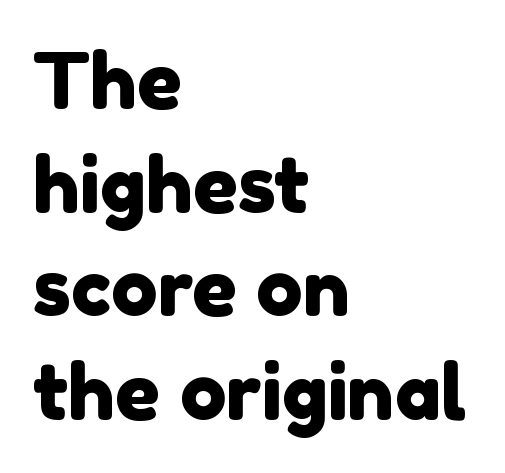
To sum up the face: it is a sans, with no serifs. A student would call this left alignment; a typographer would say flush left, rag right. Nothing unusual about the tracking: characters are spaced as the font intends. Do the characters align in a grid? No, the font is proportional.
